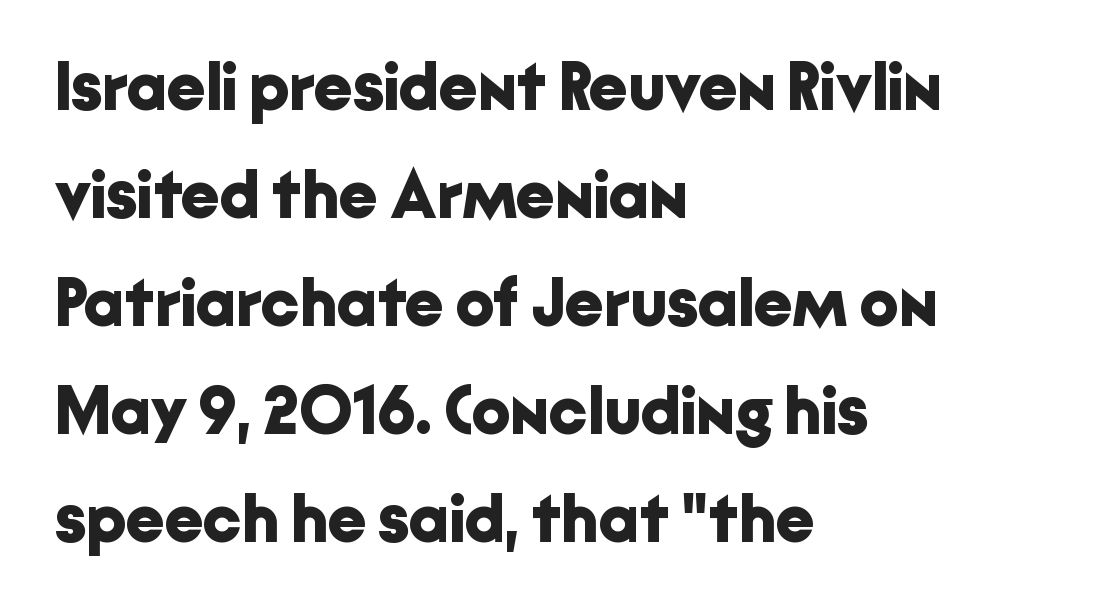
{"serif": "no", "italic": "no", "bold": "yes", "weight": "bold", "width": "normal", "stroke_contrast": "low", "x_height": "medium", "monospaced": "no", "underline": "no", "align": "left", "line_spacing": "normal", "line_spacing_ratio": 1.59, "letter_spacing": "normal", "letter_spacing_em": 0.0, "glyph_px": 68}
